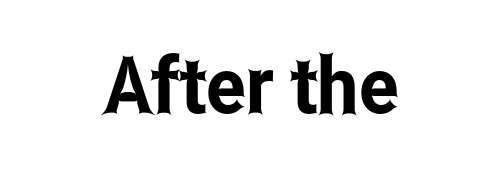
{"serif": "no", "italic": "no", "width": "condensed", "stroke_contrast": "low", "x_height": "medium", "monospaced": "no", "underline": "no", "align": "center", "letter_spacing": "normal", "letter_spacing_em": 0.0, "glyph_px": 79}
